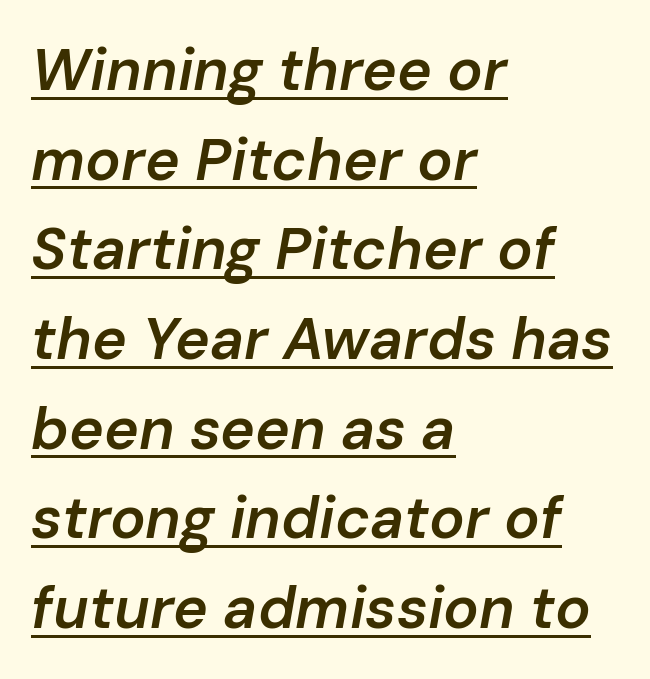
The image shows 59 px semibold type, italic (leaning right); set left-aligned, normal line spacing (1.52x), normal letter spacing, underlined; low stroke contrast and a medium x-height.
